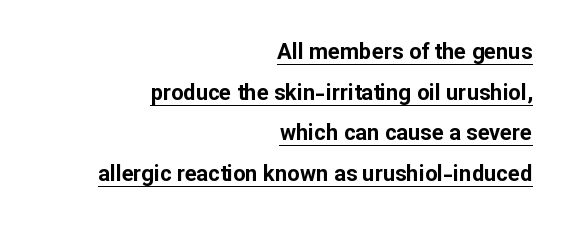
Underlining? Definitely there. You can tell it's not italic because the verticals are truly vertical. These words are printed bold, with thick strokes throughout. Glyph-to-glyph distance matches everyday printed text. The lines are quadded right.
